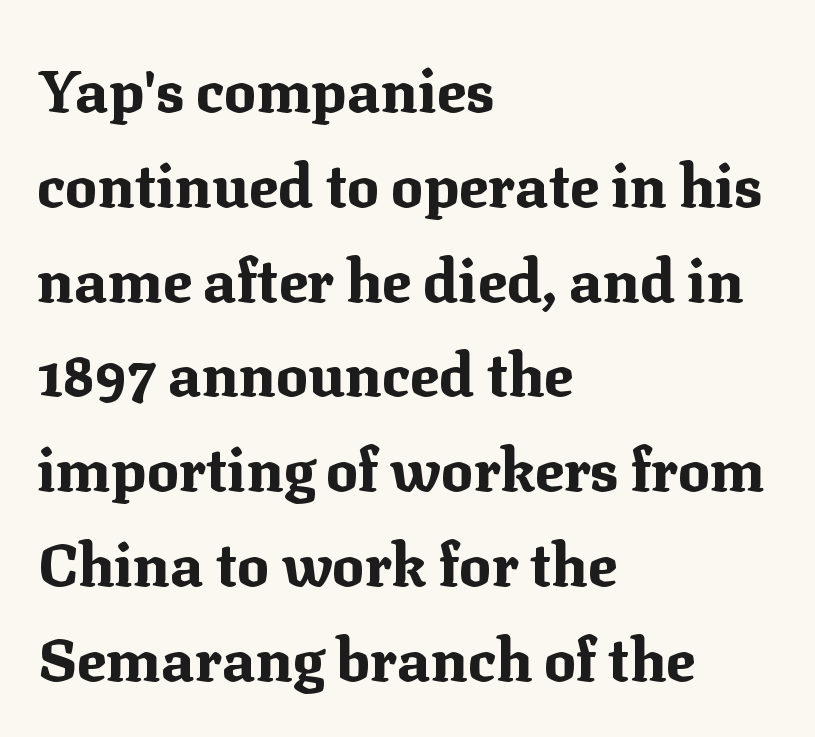
{"serif": "yes", "italic": "no", "bold": "yes", "weight": "bold", "width": "normal", "stroke_contrast": "medium", "x_height": "medium", "monospaced": "no", "underline": "no", "align": "left", "line_spacing": "normal", "line_spacing_ratio": 1.58, "letter_spacing": "normal", "letter_spacing_em": 0.0, "glyph_px": 60}
